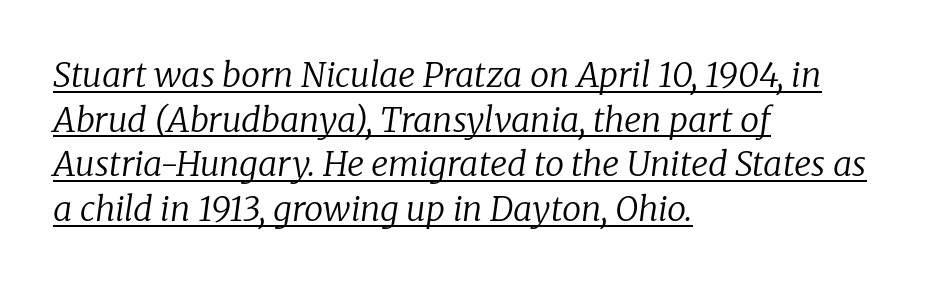
The image shows 34 px regular-weight serif type, italic (leaning right); set left-aligned, normal line spacing (1.31x), normal letter spacing, underlined; low stroke contrast and a medium x-height.
